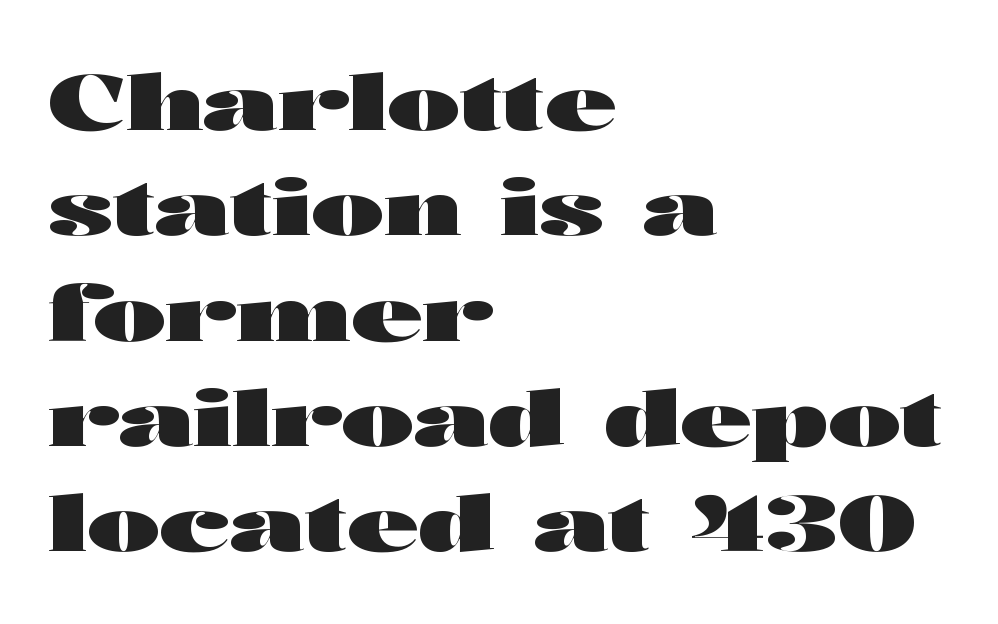
Every letter is thick-stroked: bold, no question. Tracking value appears to be zero — textbook default spacing. The rendering uses a moderate line-height, typical for paragraphs. Clear beneath every line of the passage. If you drew a line through each stem, it would be perfectly vertical.
